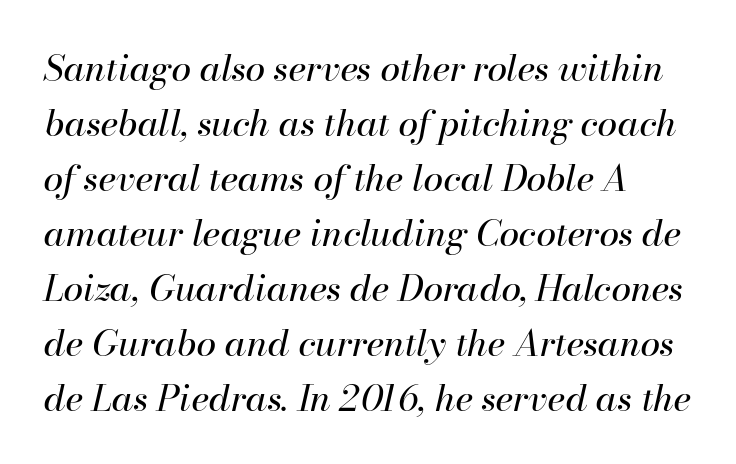
Does extra space separate the letters? No, they use regular spacing. Beneath every word, the page is bare. Observe the lean: these are italic letterforms. The face used here is proportionally spaced, like ordinary book or web type.
